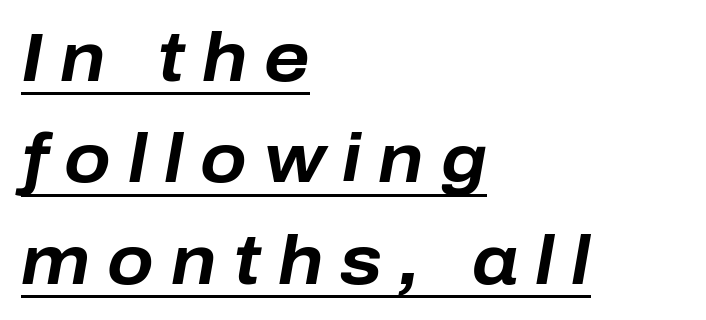
Observe the wide spacing: letters keep a clear distance from each other. Italic: yes, the glyphs are oblique. The rendering uses natural spacing where letterforms have individual widths. One-word summary of the alignment: left. Every word sits above its own underline. Compared with typical paragraphs, the rows here are spaced about the same.
